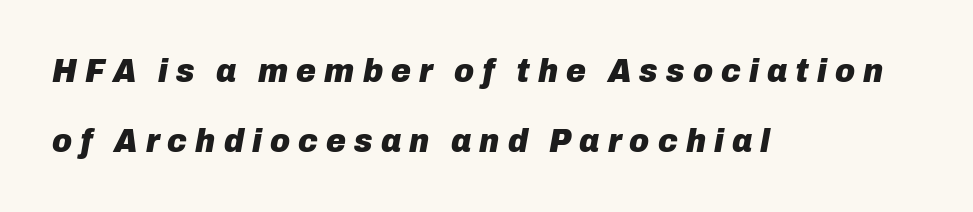
Q: Is the text bold? A: Yes.
Q: Is the text italic (slanted)? A: Yes, it leans right by about 10 degrees.
Q: Is the text underlined? A: No.
Q: How is the paragraph aligned? A: Left-aligned.
Q: Is the spacing between letters normal or unusually wide? A: Unusually wide.
Q: Is the spacing between lines tight, normal or loose? A: Loose.
Q: Width (condensed, normal, or wide)? A: Normal.
Q: Stroke contrast? A: Low.
Q: x-height? A: Medium.
Q: Monospaced? A: No.
